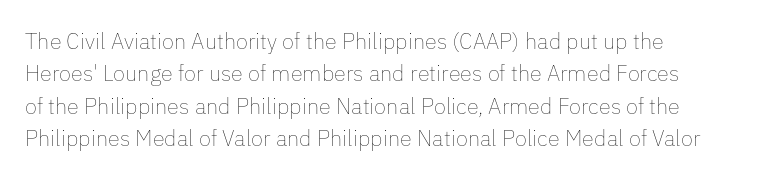
Q: Is the text bold? A: No.
Q: Is the text italic (slanted)? A: No, it is upright.
Q: Is the text underlined? A: No.
Q: How is the paragraph aligned? A: Left-aligned.
Q: Is the spacing between letters normal or unusually wide? A: Normal.
Q: Is the spacing between lines tight, normal or loose? A: Normal.
